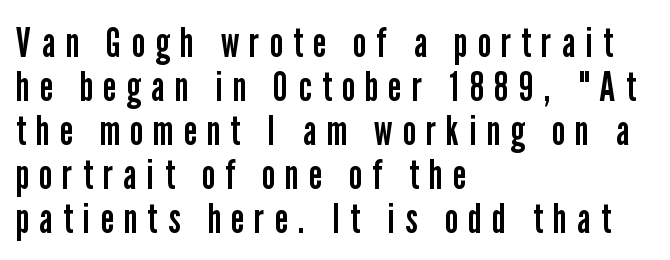
Q: Is the text bold? A: No.
Q: Is the text italic (slanted)? A: No, it is upright.
Q: Is the typeface a serif or a sans-serif typeface? A: Sans-serif.
Q: Is the text underlined? A: No.
Q: How is the paragraph aligned? A: Left-aligned.
Q: Is the spacing between letters normal or unusually wide? A: Unusually wide.
Q: Is the spacing between lines tight, normal or loose? A: Tight.
Q: Width (condensed, normal, or wide)? A: Condensed.
Q: Stroke contrast? A: Low.
Q: x-height? A: Medium.
Q: Monospaced? A: No.
